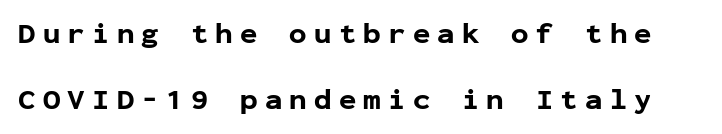
Beneath every word, the page is bare. Caption: bold face, heavy strokes. Designer's note — italics off, roman on. This sample has the even, mechanical cadence of fixed-width lettering. Grotesque or geometric, the face here clearly has no serifs.
